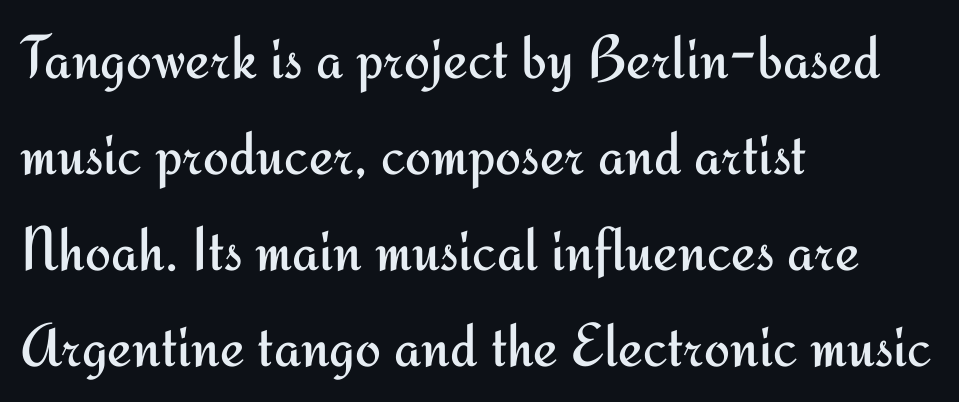
Q: Is the text bold? A: No.
Q: Is the text italic (slanted)? A: No, it is upright.
Q: Is the typeface a serif or a sans-serif typeface? A: Sans-serif.
Q: Is the text underlined? A: No.
Q: How is the paragraph aligned? A: Left-aligned.
Q: Is the spacing between letters normal or unusually wide? A: Normal.
Q: Is the spacing between lines tight, normal or loose? A: Normal.
Q: Width (condensed, normal, or wide)? A: Normal.
Q: Stroke contrast? A: Medium.
Q: x-height? A: Small.
Q: Monospaced? A: No.
